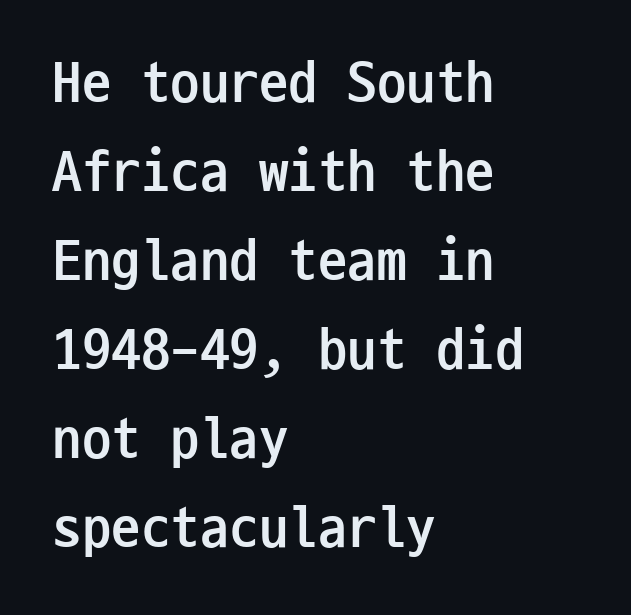
Q: Is the text bold? A: Yes.
Q: Is the text italic (slanted)? A: No, it is upright.
Q: Is the typeface a serif or a sans-serif typeface? A: Sans-serif.
Q: Is the text underlined? A: No.
Q: How is the paragraph aligned? A: Left-aligned.
Q: Is the spacing between letters normal or unusually wide? A: Normal.
Q: Is the spacing between lines tight, normal or loose? A: Normal.
Q: Width (condensed, normal, or wide)? A: Condensed.
Q: Stroke contrast? A: Low.
Q: x-height? A: Medium.
Q: Monospaced? A: Yes.
